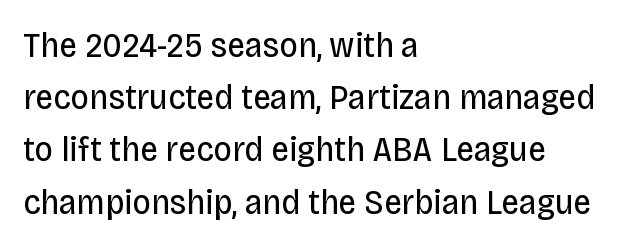
The image shows 36 px regular-weight, condensed sans-serif type, upright; set left-aligned, normal line spacing (1.45x), normal letter spacing, not underlined; low stroke contrast and a large x-height.
